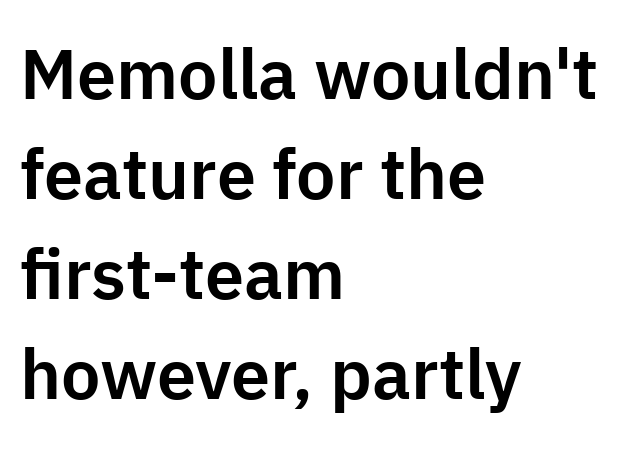
Q: Is the text italic (slanted)? A: No, it is upright.
Q: Is the typeface a serif or a sans-serif typeface? A: Sans-serif.
Q: Is the text underlined? A: No.
Q: How is the paragraph aligned? A: Left-aligned.
Q: Is the spacing between letters normal or unusually wide? A: Normal.
Q: Is the spacing between lines tight, normal or loose? A: Normal.
Q: Width (condensed, normal, or wide)? A: Normal.
Q: Stroke contrast? A: Low.
Q: x-height? A: Medium.
Q: Monospaced? A: No.
